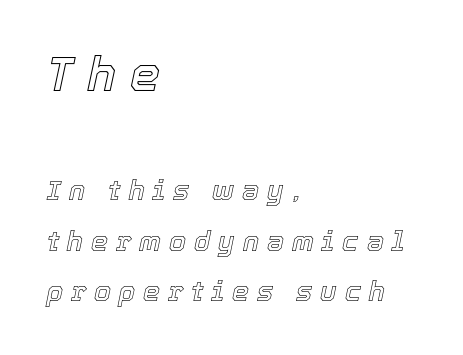
{"italic": "yes", "lean": "right", "slant_degrees": 12, "width": "normal", "x_height": "medium", "monospaced": "no", "underline": "no", "align": "left", "line_spacing_ratio": 1.87, "letter_spacing": "wide", "letter_spacing_em": 0.29, "larger_block": "first", "size_ratio": 1.78, "glyph_px": 48}
